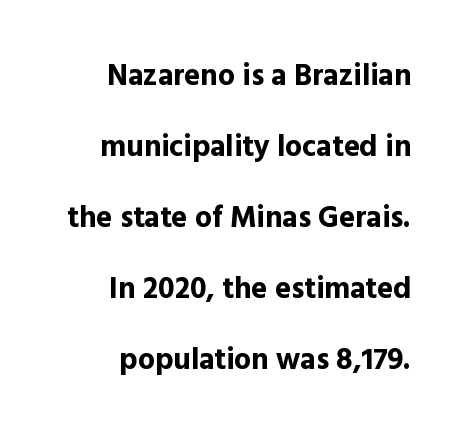
Q: Is the text bold? A: Yes.
Q: Is the text italic (slanted)? A: No, it is upright.
Q: Is the typeface a serif or a sans-serif typeface? A: Sans-serif.
Q: Is the text underlined? A: No.
Q: How is the paragraph aligned? A: Right-aligned.
Q: Is the spacing between letters normal or unusually wide? A: Normal.
Q: Is the spacing between lines tight, normal or loose? A: Loose.
Q: Width (condensed, normal, or wide)? A: Normal.
Q: x-height? A: Medium.
Q: Monospaced? A: No.
